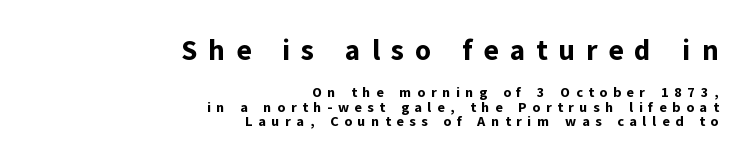
The image shows 28 px bold sans-serif type, upright; set right-aligned, tight line spacing (1.03x), unusually wide letter spacing (+0.4 em), not underlined; the first (top) block is 2.0x larger; low stroke contrast and a medium x-height.
